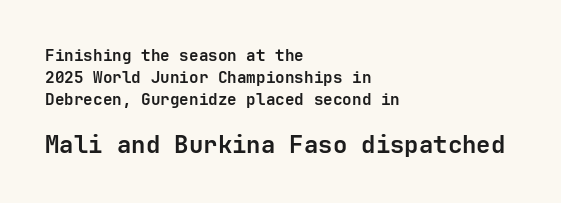
The more generous point size was reserved for the lower chunk. Default kerning and tracking; the words read as compact shapes. The rendering uses a moderate line-height, typical for paragraphs. The lines in this sample share a left origin and differ only in where they stop. You'd pick this weight for a headline — it's a proper bold. Quick note: not italic, upright.
